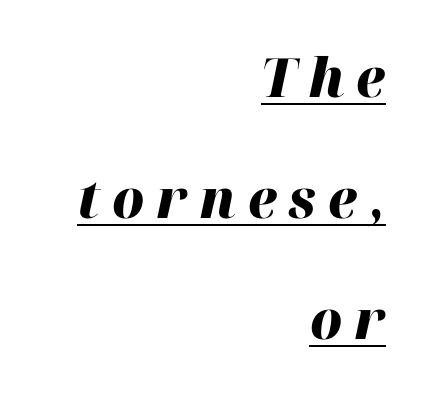
The image shows 54 px heavy type, italic (leaning right); set right-aligned, loose line spacing (2.24x), unusually wide letter spacing (+0.22 em), underlined; high stroke contrast and a medium x-height.
